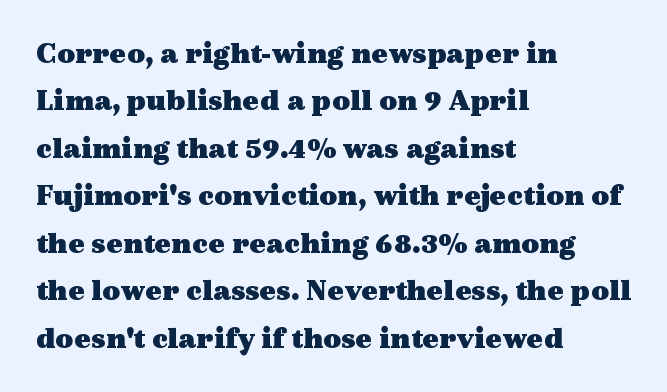
{"serif": "yes", "italic": "no", "bold": "yes", "weight": "heavy", "width": "wide", "x_height": "medium", "monospaced": "no", "underline": "no", "align": "left", "line_spacing": "normal", "line_spacing_ratio": 1.53, "letter_spacing": "normal", "letter_spacing_em": 0.0, "glyph_px": 31}
